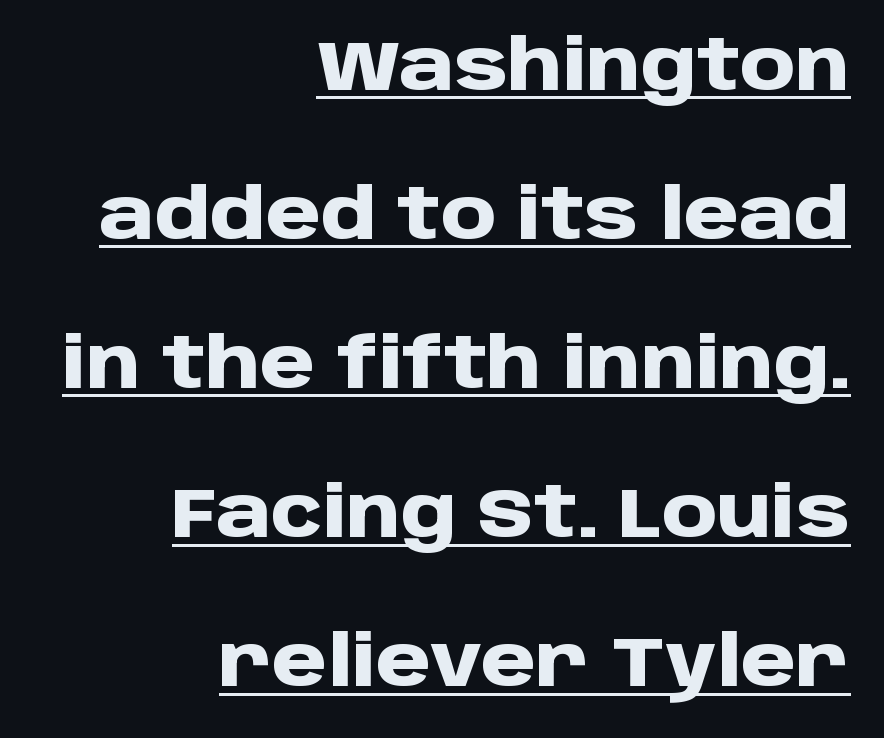
{"serif": "no", "italic": "no", "bold": "yes", "weight": "heavy", "width": "normal", "stroke_contrast": "low", "x_height": "large", "monospaced": "no", "underline": "yes", "align": "right", "line_spacing": "loose", "line_spacing_ratio": 2.13, "letter_spacing": "normal", "letter_spacing_em": 0.0, "glyph_px": 70}
